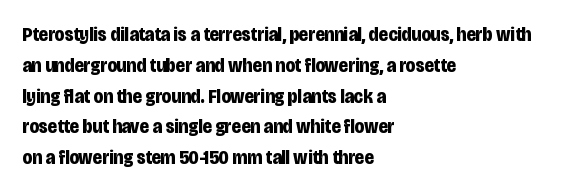
The image shows 20 px bold type, upright; set left-aligned, normal line spacing (1.54x), normal letter spacing, not underlined.
